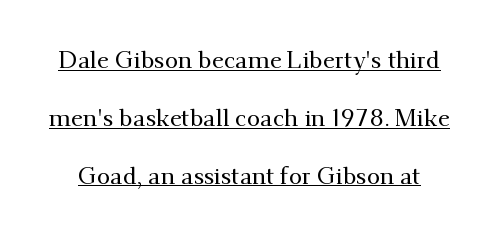
Q: Is the text italic (slanted)? A: No, it is upright.
Q: Is the text underlined? A: Yes.
Q: Is the spacing between letters normal or unusually wide? A: Normal.
Q: Is the spacing between lines tight, normal or loose? A: Loose.
